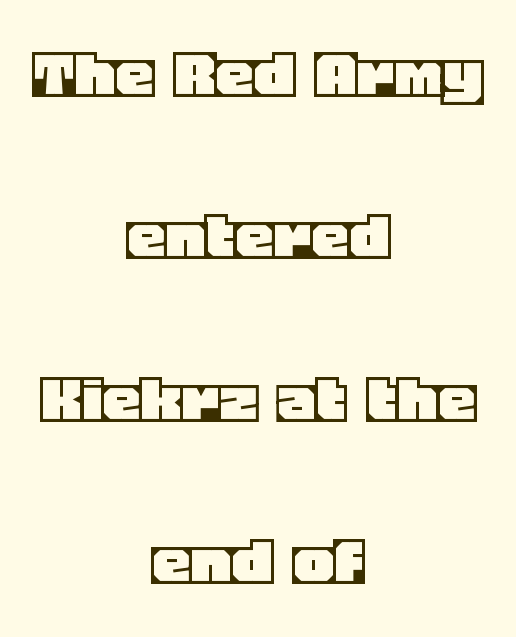
{"italic": "no", "width": "normal", "x_height": "large", "monospaced": "no", "underline": "no", "align": "center", "line_spacing": "loose", "line_spacing_ratio": 2.11, "letter_spacing": "normal", "letter_spacing_em": 0.0, "glyph_px": 77}
